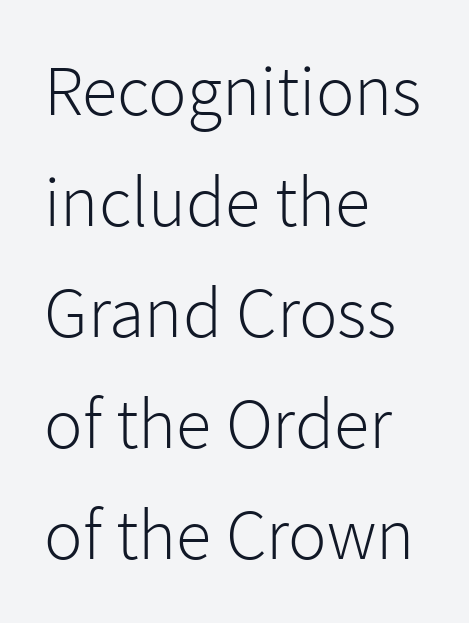
{"serif": "no", "italic": "no", "bold": "no", "weight": "light", "width": "normal", "stroke_contrast": "low", "x_height": "medium", "monospaced": "no", "underline": "no", "align": "left", "line_spacing": "normal", "line_spacing_ratio": 1.54, "letter_spacing": "normal", "letter_spacing_em": 0.0, "glyph_px": 72}
